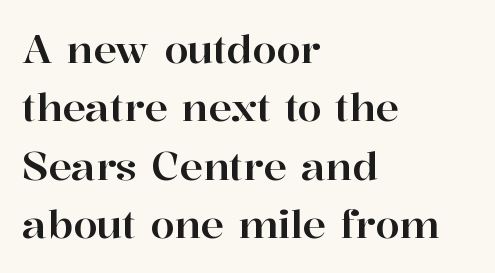
The image shows 39 px serif type, upright; set left-aligned, normal line spacing (1.5x), normal letter spacing, not underlined; high stroke contrast and a medium x-height.
